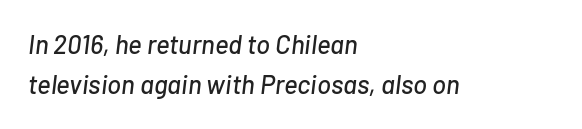
{"italic": "yes", "lean": "right", "slant_degrees": 7, "underline": "no", "align": "left", "line_spacing": "normal", "line_spacing_ratio": 1.55, "letter_spacing": "normal", "letter_spacing_em": 0.0, "glyph_px": 26}
